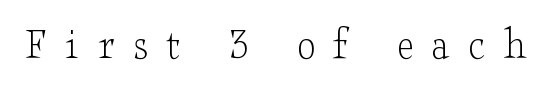
Words float on clear page, feet unadorned. Is the stroke heavy? The answer is a plain regular-or-lighter. Spacing verdict: proportional, widths tailored to each character. The tracking reads as deliberately expanded to a designer's eye. Examine the stroke ends and you'll spot serifs. Unlike italic type, these characters show no tilt at all.
